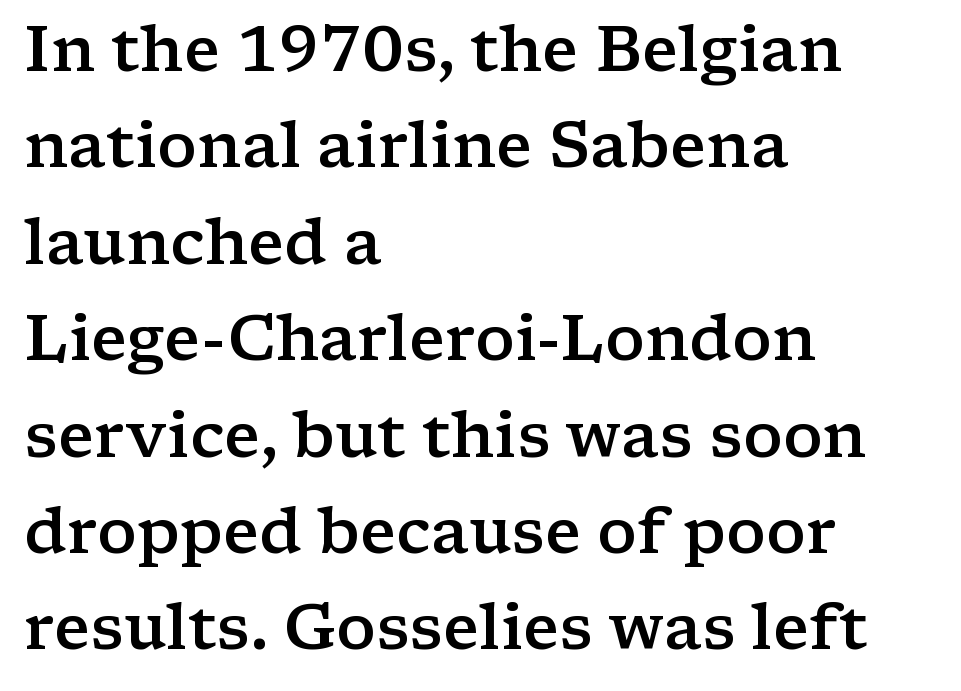
{"serif": "yes", "italic": "no", "bold": "semi", "weight": "semibold", "width": "wide", "stroke_contrast": "low", "x_height": "medium", "monospaced": "no", "underline": "no", "align": "left", "line_spacing": "normal", "line_spacing_ratio": 1.53, "letter_spacing": "normal", "letter_spacing_em": 0.0, "glyph_px": 63}
